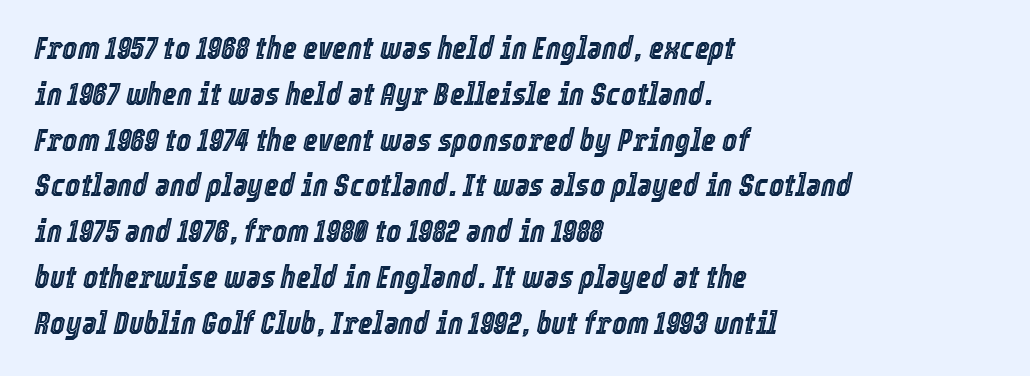
{"italic": "yes", "lean": "right", "slant_degrees": 12, "width": "condensed", "x_height": "medium", "monospaced": "no", "underline": "no", "align": "left", "line_spacing": "normal", "line_spacing_ratio": 1.43, "letter_spacing": "normal", "letter_spacing_em": 0.0, "glyph_px": 32}
